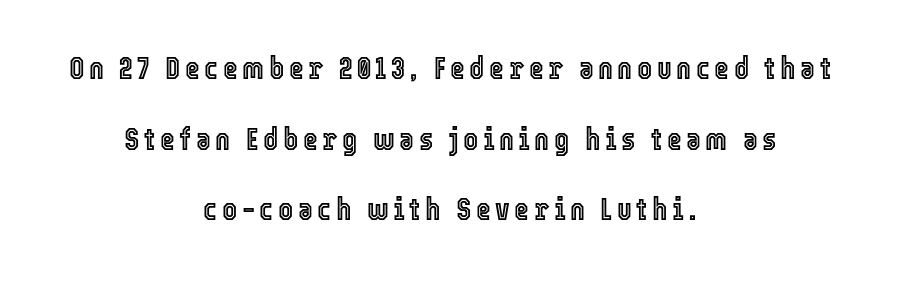
The image shows 32 px condensed type, upright; set centered, loose line spacing (2.21x), not underlined; a medium x-height.
